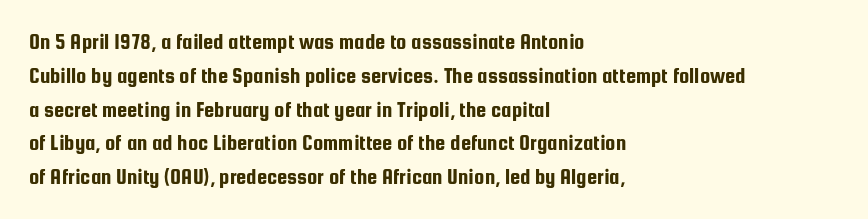
The image shows 23 px text type, upright; set left-aligned, normal line spacing (1.47x), normal letter spacing, not underlined.
